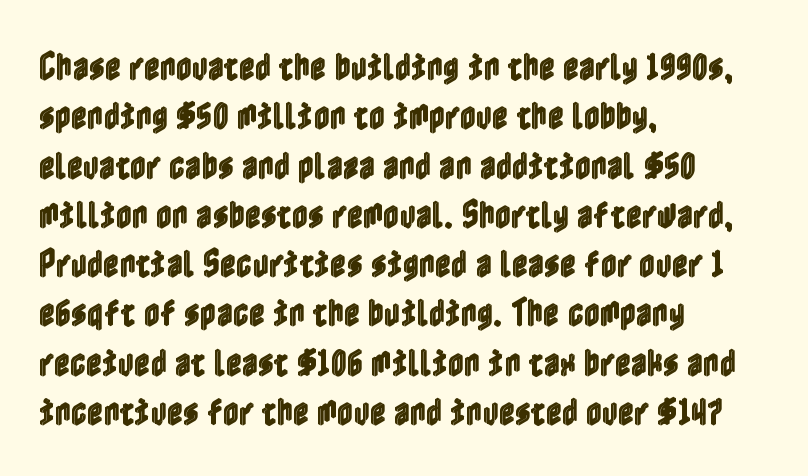
Q: Is the text italic (slanted)? A: No, it is upright.
Q: Is the text underlined? A: No.
Q: How is the paragraph aligned? A: Left-aligned.
Q: Is the spacing between letters normal or unusually wide? A: Normal.
Q: Is the spacing between lines tight, normal or loose? A: Normal.
Q: Width (condensed, normal, or wide)? A: Condensed.
Q: x-height? A: Medium.
